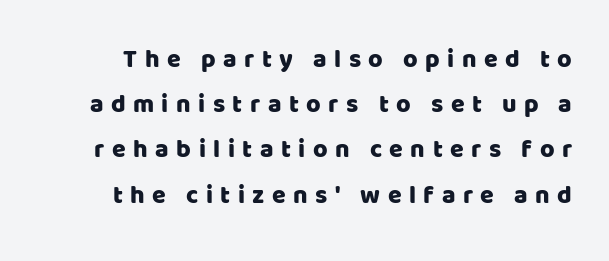
Q: Is the text italic (slanted)? A: No, it is upright.
Q: Is the text underlined? A: No.
Q: Is the spacing between letters normal or unusually wide? A: Unusually wide.
